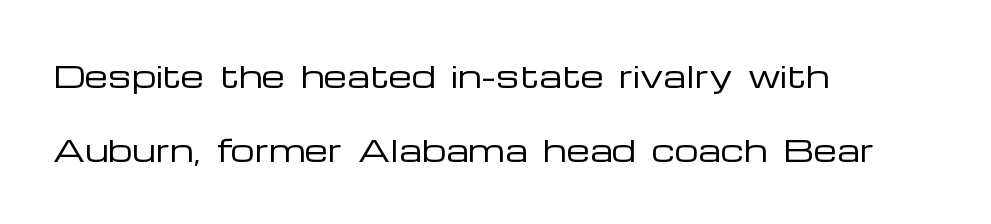
The image shows 30 px regular-weight, wide sans-serif type, upright; set left-aligned, loose line spacing (2.48x), normal letter spacing, not underlined; low stroke contrast and a medium x-height.
